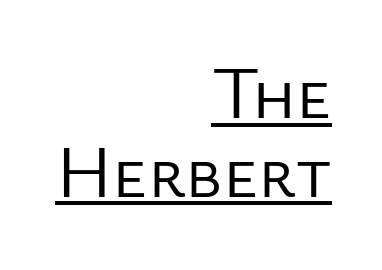
{"serif": "no", "italic": "no", "bold": "no", "weight": "regular", "width": "normal", "stroke_contrast": "low", "x_height": "medium", "monospaced": "no", "underline": "yes", "align": "right", "line_spacing": "tight", "line_spacing_ratio": 1.08, "letter_spacing": "normal", "letter_spacing_em": 0.0, "glyph_px": 73}
